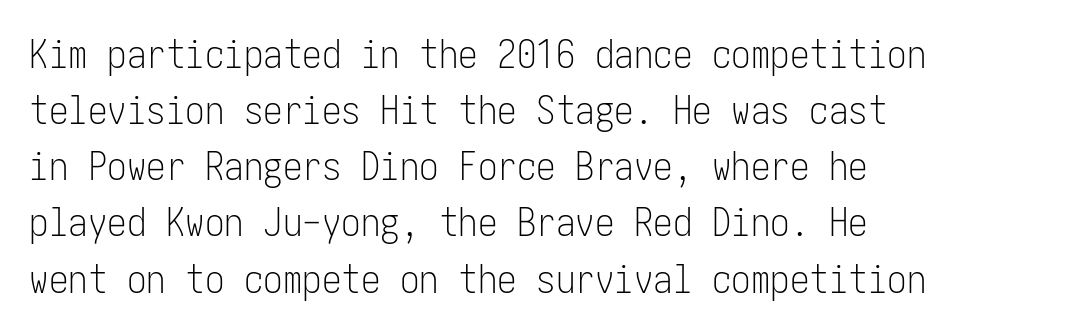
The image shows 39 px light, condensed sans-serif type, upright; set left-aligned, normal line spacing (1.44x), normal letter spacing, not underlined; low stroke contrast and a medium x-height.
